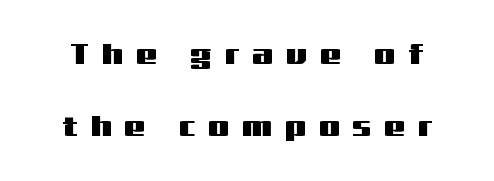
Q: Is the text italic (slanted)? A: No, it is upright.
Q: Is the typeface a serif or a sans-serif typeface? A: Sans-serif.
Q: Is the text underlined? A: No.
Q: Is the spacing between letters normal or unusually wide? A: Unusually wide.
Q: Is the spacing between lines tight, normal or loose? A: Loose.
Q: Width (condensed, normal, or wide)? A: Wide.
Q: Stroke contrast? A: Medium.
Q: x-height? A: Medium.
Q: Monospaced? A: No.
